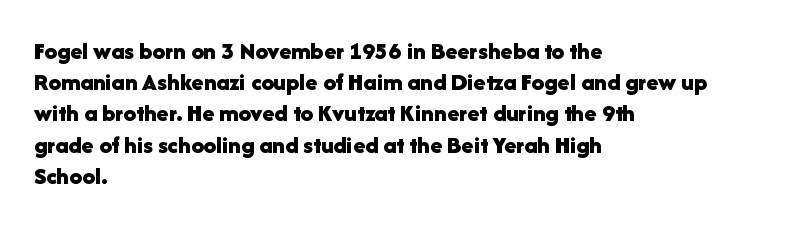
{"italic": "no", "bold": "yes", "underline": "no", "align": "left", "line_spacing": "normal", "line_spacing_ratio": 1.25, "letter_spacing": "normal", "letter_spacing_em": 0.0, "glyph_px": 25}
